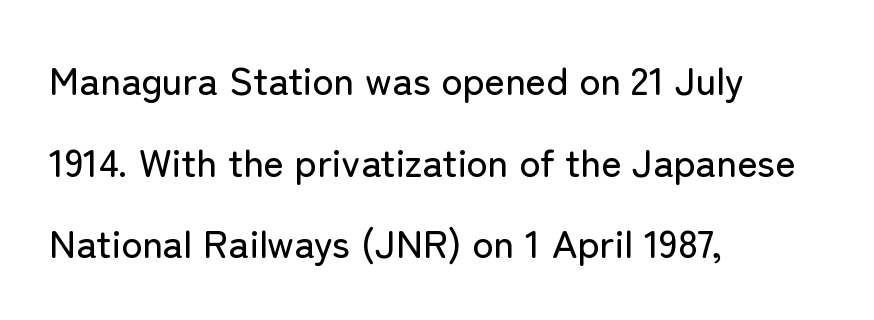
{"serif": "no", "italic": "no", "width": "normal", "stroke_contrast": "low", "x_height": "medium", "monospaced": "no", "underline": "no", "align": "left", "line_spacing": "loose", "line_spacing_ratio": 2.09, "letter_spacing": "normal", "letter_spacing_em": 0.0, "glyph_px": 39}
